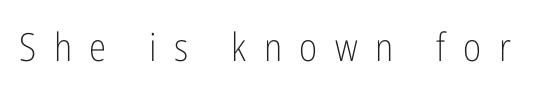
The image shows 39 px light, condensed sans-serif type, upright; set unusually wide letter spacing (+0.45 em), not underlined; low stroke contrast and a medium x-height.
